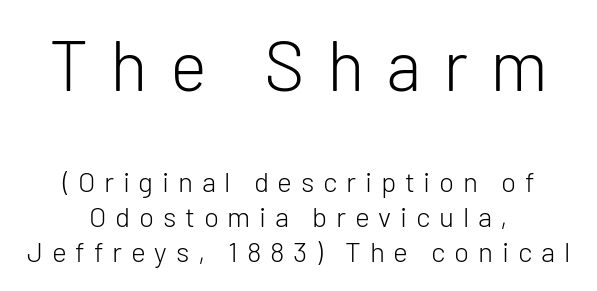
Q: Is the text bold? A: No.
Q: Is the text italic (slanted)? A: No, it is upright.
Q: Is the typeface a serif or a sans-serif typeface? A: Sans-serif.
Q: Is the text underlined? A: No.
Q: How is the paragraph aligned? A: Centered.
Q: Is the spacing between letters normal or unusually wide? A: Unusually wide.
Q: Is the spacing between lines tight, normal or loose? A: Normal.
Q: Which block of text is set in a larger size, the first (top) or the second (bottom)? A: The first (top) one.
Q: Width (condensed, normal, or wide)? A: Normal.
Q: Stroke contrast? A: Low.
Q: x-height? A: Medium.
Q: Monospaced? A: No.
